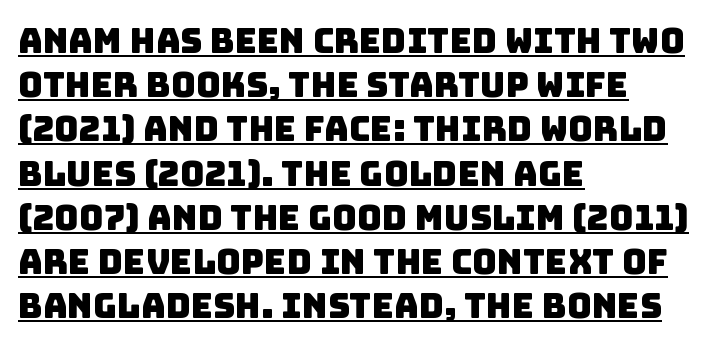
The image shows 34 px sans-serif type; set left-aligned, normal line spacing (1.3x), normal letter spacing, underlined; low stroke contrast and a large x-height.
